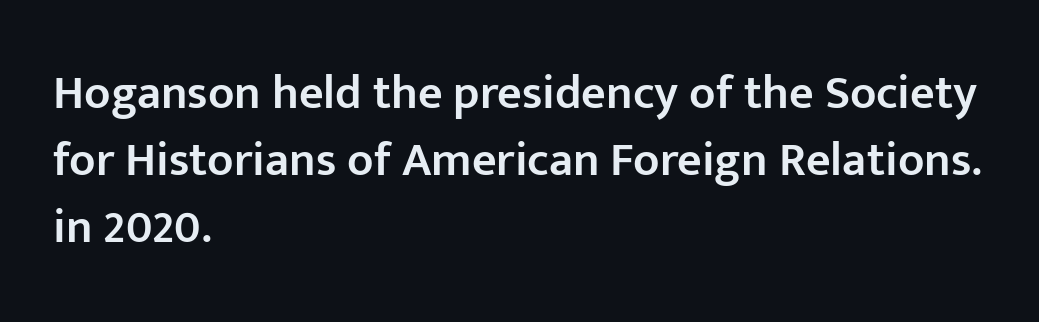
{"serif": "no", "italic": "no", "bold": "semi", "weight": "semibold", "width": "normal", "stroke_contrast": "low", "x_height": "medium", "monospaced": "no", "underline": "no", "align": "left", "line_spacing": "normal", "line_spacing_ratio": 1.4, "letter_spacing": "normal", "letter_spacing_em": 0.0, "glyph_px": 48}
